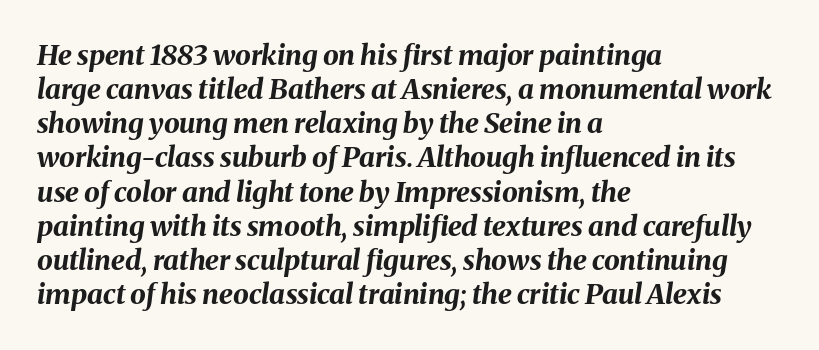
Q: Is the text bold? A: Yes.
Q: Is the text italic (slanted)? A: Yes, it leans right by about 8 degrees.
Q: Is the text underlined? A: No.
Q: How is the paragraph aligned? A: Left-aligned.
Q: Is the spacing between letters normal or unusually wide? A: Normal.
Q: Width (condensed, normal, or wide)? A: Normal.
Q: Stroke contrast? A: Medium.
Q: x-height? A: Medium.
Q: Monospaced? A: No.
